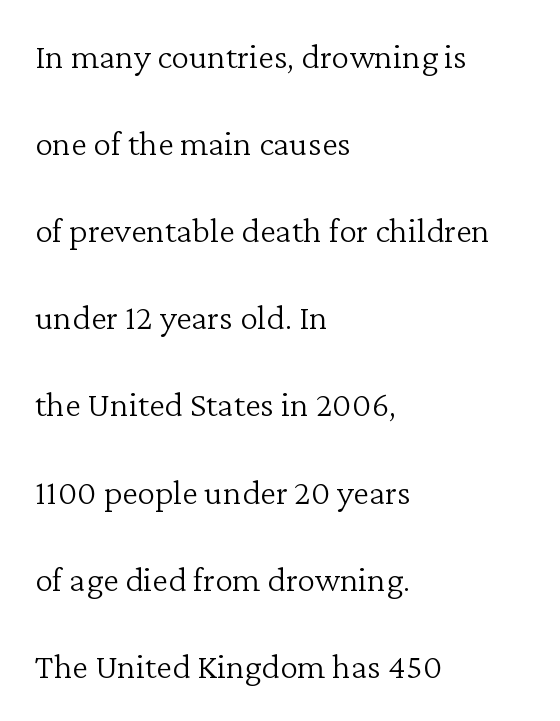
{"serif": "yes", "italic": "no", "bold": "no", "weight": "light", "width": "normal", "stroke_contrast": "low", "x_height": "medium", "monospaced": "no", "underline": "no", "align": "left", "line_spacing": "loose", "line_spacing_ratio": 2.42, "letter_spacing": "normal", "letter_spacing_em": 0.0, "glyph_px": 36}
